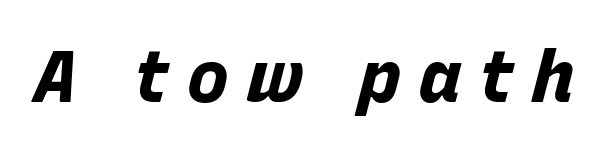
The letters are spread apart with noticeably loose tracking. Character widths vary here, with narrow letters taking less room than wide ones. Would a proofreader flag this as italicized? Yes. A dark, heavy texture on the line: the type is bold. Just letters on the line, the space beneath them empty.
